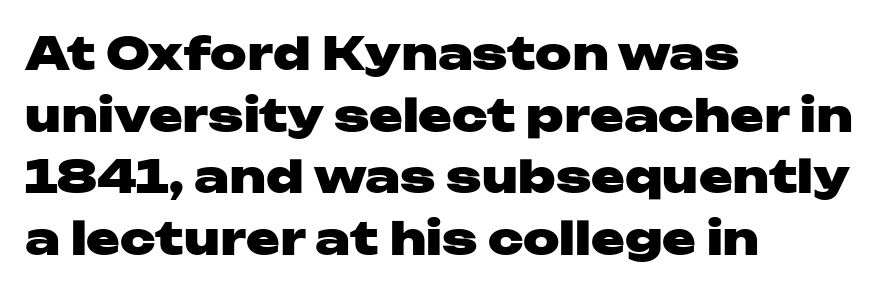
Is the block centered? No — it sits flush against the left margin. Letters rest on an invisible, unmarked baseline. Successive baselines arrive at the customary interval. The characters look thick and weighty, a clear bold. Is this a fixed-width face? No — the glyphs have proportional, varying widths.
